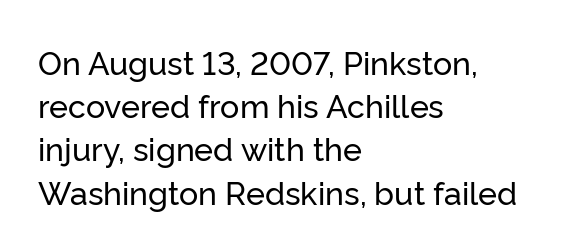
Q: Is the text italic (slanted)? A: No, it is upright.
Q: Is the typeface a serif or a sans-serif typeface? A: Sans-serif.
Q: Is the text underlined? A: No.
Q: How is the paragraph aligned? A: Left-aligned.
Q: Is the spacing between letters normal or unusually wide? A: Normal.
Q: Is the spacing between lines tight, normal or loose? A: Normal.
Q: Width (condensed, normal, or wide)? A: Normal.
Q: Stroke contrast? A: Low.
Q: x-height? A: Medium.
Q: Monospaced? A: No.
